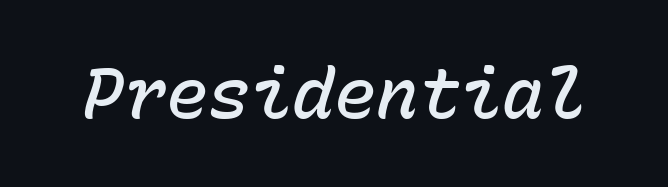
{"italic": "yes", "lean": "right", "slant_degrees": 15, "bold": "semi", "weight": "semibold", "width": "normal", "stroke_contrast": "low", "x_height": "medium", "monospaced": "yes", "underline": "no", "letter_spacing": "normal", "letter_spacing_em": 0.0, "glyph_px": 70}
